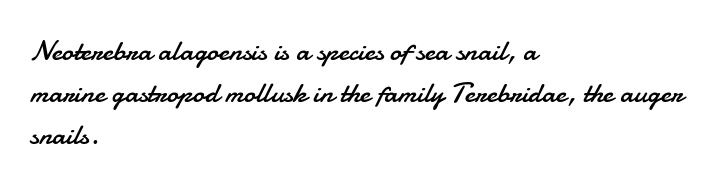
{"serif": "no", "bold": "no", "weight": "regular", "width": "normal", "stroke_contrast": "low", "x_height": "small", "monospaced": "no", "underline": "no", "align": "left", "line_spacing": "normal", "line_spacing_ratio": 1.44, "letter_spacing": "normal", "letter_spacing_em": 0.0, "glyph_px": 29}
